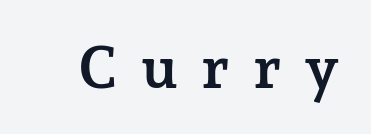
{"serif": "yes", "italic": "no", "bold": "yes", "weight": "semibold", "width": "normal", "stroke_contrast": "low", "x_height": "medium", "monospaced": "no", "underline": "no", "letter_spacing": "wide", "letter_spacing_em": 0.38, "glyph_px": 60}
